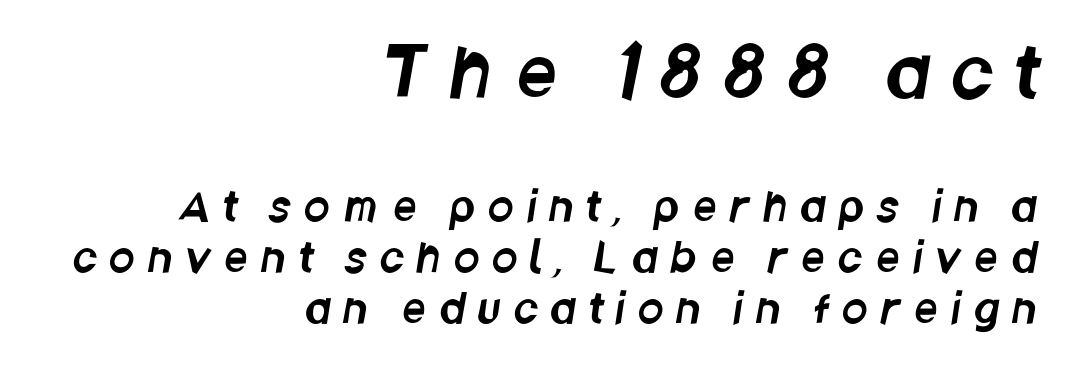
Tracking value appears strongly positive — letters spread wide. A sans-serif font was chosen for this passage. The line-height multiplier appears to be the usual default. In CSS terms this would be text-align: right. Descender tails drop into unmarked territory. Block one is the big one; block two sits smaller underneath.
